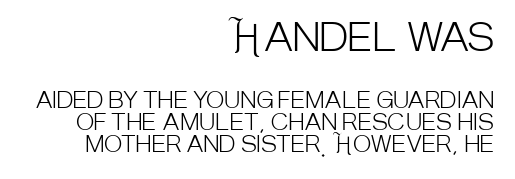
{"serif": "no", "italic": "no", "bold": "no", "weight": "light", "width": "condensed", "stroke_contrast": "low", "x_height": "large", "monospaced": "no", "underline": "no", "align": "right", "line_spacing": "tight", "line_spacing_ratio": 1.01, "letter_spacing": "normal", "letter_spacing_em": 0.0, "larger_block": "first", "size_ratio": 1.73, "glyph_px": 38}
